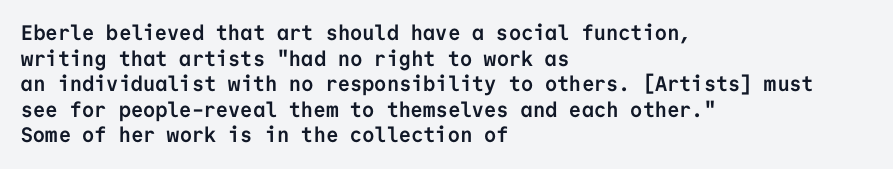
Is there any slant? The stems are plumb. The zone under the glyphs is completely vacant. Caption: bold face, heavy strokes. Each word holds together tightly as a unit, with standard inter-letter gaps. Does the copy run flush right? No — it runs flush left.
